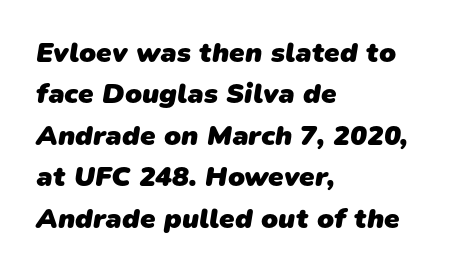
Plenty of ink on the page — the face is bold. The strip under each line holds only bare page. The passage is arranged the way most books set body copy — flush left. Look at the bottom of the vertical strokes: they stop flat, with no serifs. Horizontal bands of white between lines are of average thickness. A typesetter would call this proportional, since set widths differ per character.
